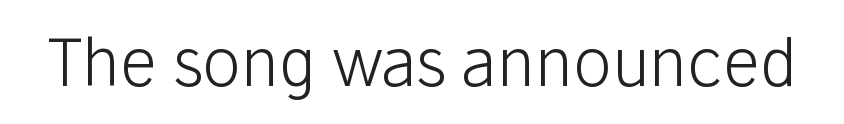
Grotesque or geometric, the face here clearly has no serifs. Character widths vary here, with narrow letters taking less room than wide ones. The typography opts for an upright posture over an oblique one. The words here are not underlined.
